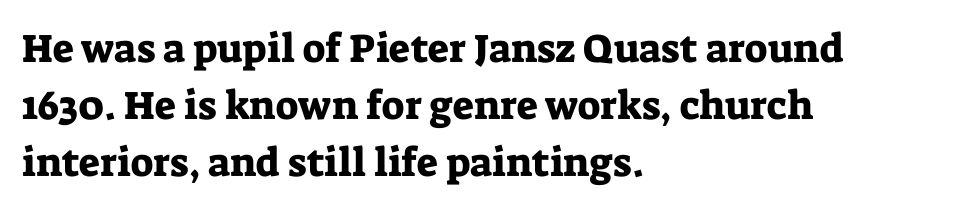
Unlike a clean sans, this face finishes its strokes with serifs. Descenders are the only things crossing below the line. The passage shown has conventional tracking throughout. Tall strokes in this sample are plumb rather than angled.
